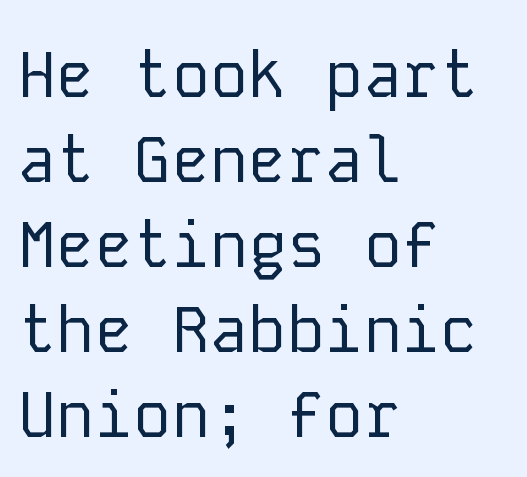
The image shows 64 px regular-weight sans-serif type, upright, monospaced; set left-aligned, normal line spacing (1.33x), normal letter spacing, not underlined; low stroke contrast and a medium x-height.
